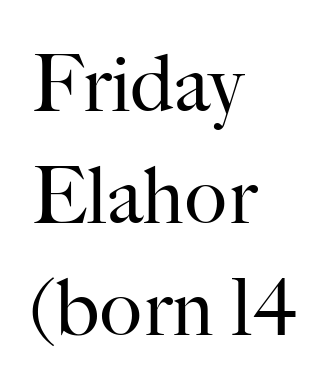
{"serif": "yes", "italic": "no", "bold": "no", "weight": "regular", "width": "normal", "stroke_contrast": "high", "x_height": "small", "monospaced": "no", "underline": "no", "align": "left", "line_spacing": "normal", "line_spacing_ratio": 1.42, "letter_spacing": "normal", "letter_spacing_em": 0.0, "glyph_px": 79}
